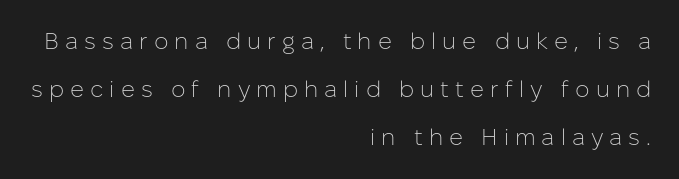
The image shows 23 px text type, upright; set right-aligned, loose line spacing (2.09x), unusually wide letter spacing (+0.26 em), not underlined.
